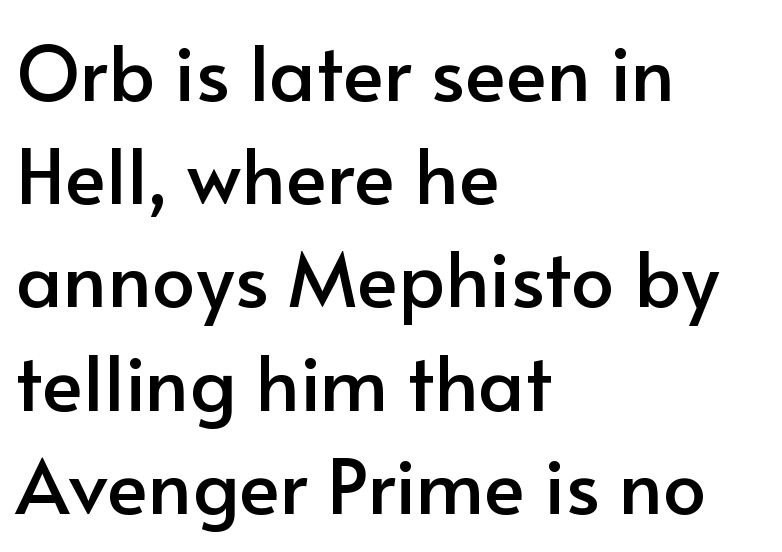
Q: Is the text italic (slanted)? A: No, it is upright.
Q: Is the typeface a serif or a sans-serif typeface? A: Sans-serif.
Q: Is the text underlined? A: No.
Q: How is the paragraph aligned? A: Left-aligned.
Q: Is the spacing between letters normal or unusually wide? A: Normal.
Q: Is the spacing between lines tight, normal or loose? A: Normal.
Q: Width (condensed, normal, or wide)? A: Normal.
Q: Stroke contrast? A: Low.
Q: x-height? A: Small.
Q: Monospaced? A: No.
